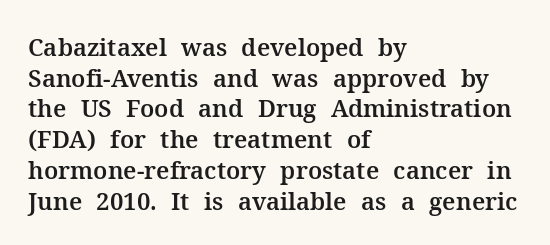
{"italic": "no", "underline": "no", "align": "left", "line_spacing": "normal", "line_spacing_ratio": 1.28, "letter_spacing": "normal", "letter_spacing_em": 0.0, "glyph_px": 24}
